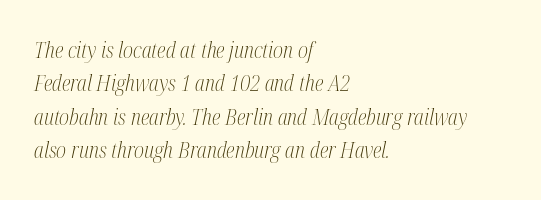
{"italic": "yes", "lean": "right", "slant_degrees": 12, "bold": "no", "underline": "no", "align": "left", "line_spacing": "normal", "line_spacing_ratio": 1.52, "letter_spacing": "normal", "letter_spacing_em": 0.0, "glyph_px": 22}
